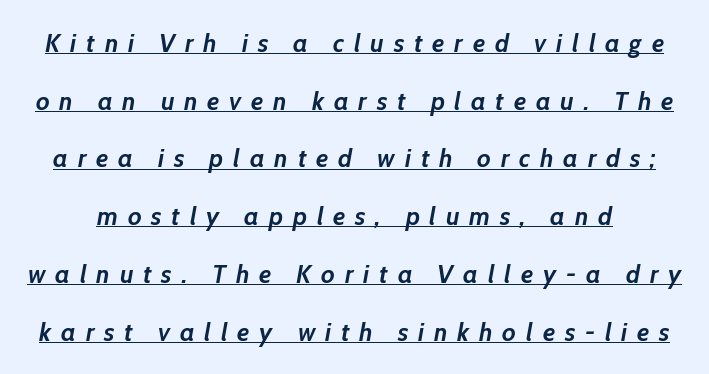
Q: Is the text bold? A: Yes.
Q: Is the text italic (slanted)? A: Yes, it leans right by about 10 degrees.
Q: Is the text underlined? A: Yes.
Q: Is the spacing between letters normal or unusually wide? A: Unusually wide.
Q: Is the spacing between lines tight, normal or loose? A: Loose.
